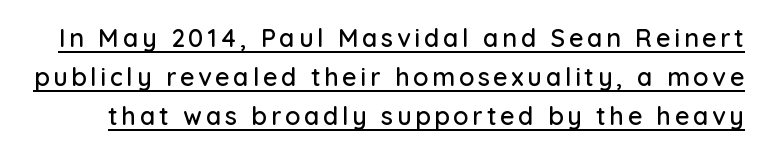
Q: Is the text italic (slanted)? A: No, it is upright.
Q: Is the text underlined? A: Yes.
Q: Is the spacing between lines tight, normal or loose? A: Normal.
